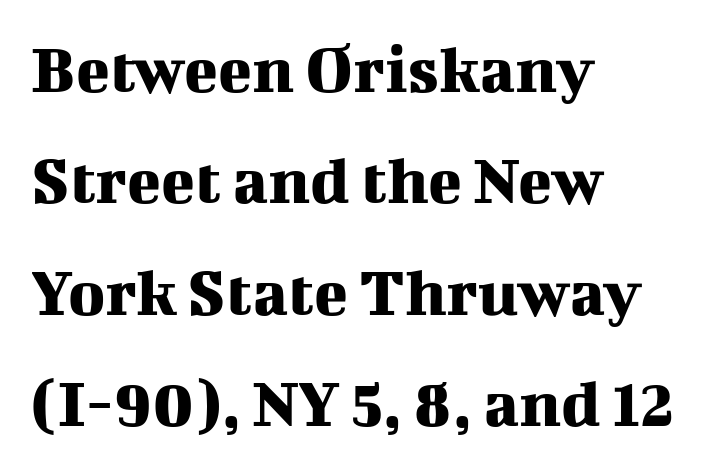
The letters stand straight up with perfectly vertical stems. The line texture is even and compact thanks to regular tracking. Has an underline been added? It has not. Examine the stroke ends and you'll spot serifs. In CSS terms this would be text-align: left.
